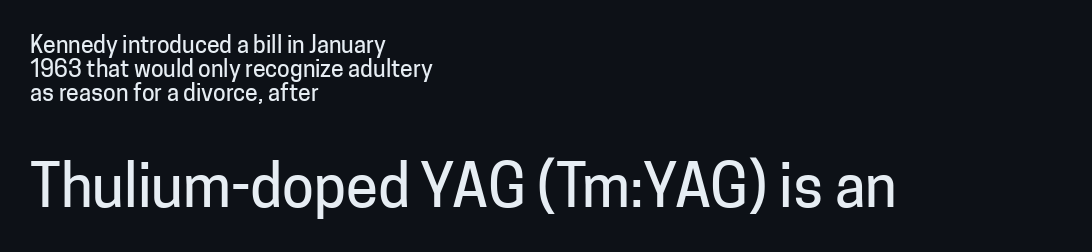
Q: Is the text italic (slanted)? A: No, it is upright.
Q: Is the typeface a serif or a sans-serif typeface? A: Sans-serif.
Q: Is the text underlined? A: No.
Q: How is the paragraph aligned? A: Left-aligned.
Q: Is the spacing between letters normal or unusually wide? A: Normal.
Q: Is the spacing between lines tight, normal or loose? A: Tight.
Q: Which block of text is set in a larger size, the first (top) or the second (bottom)? A: The second (bottom) one.
Q: Width (condensed, normal, or wide)? A: Normal.
Q: Stroke contrast? A: Low.
Q: x-height? A: Medium.
Q: Monospaced? A: No.
